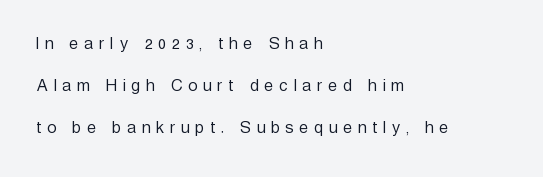
The image shows 20 px text type, upright; set left-aligned, loose line spacing (2.1x), unusually wide letter spacing (+0.31 em), not underlined.
